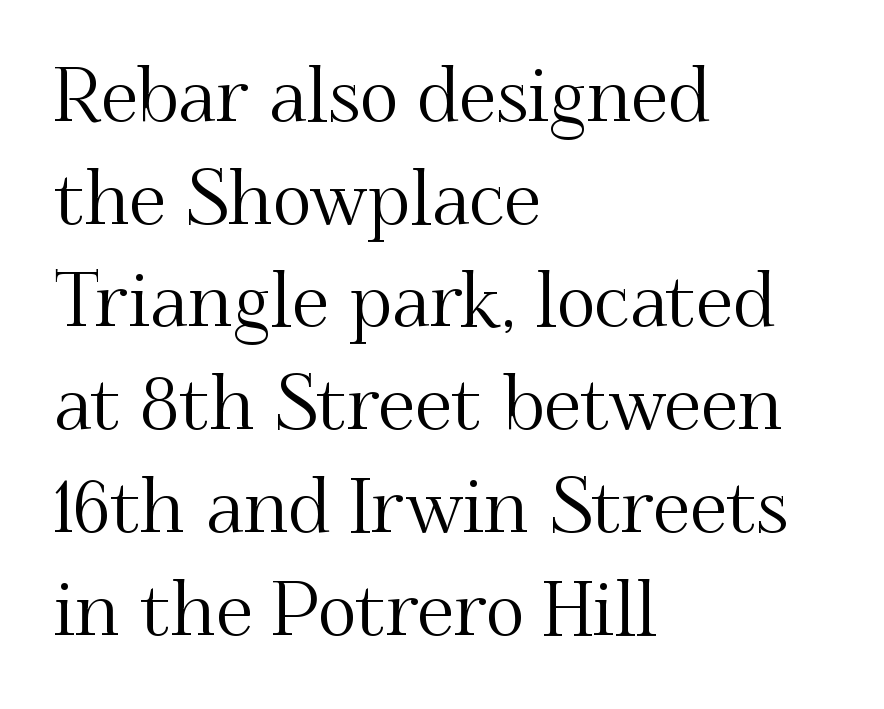
The letters carry serifs — small finishing strokes at the ends of their stems. Think of a printed novel: that variable character pitch is what you see here. Quick note: not italic, upright. Words float on clear page, feet unadorned. Vertically, the passage feels balanced, rows spaced as you'd expect. Does extra space separate the letters? No, they use regular spacing.
